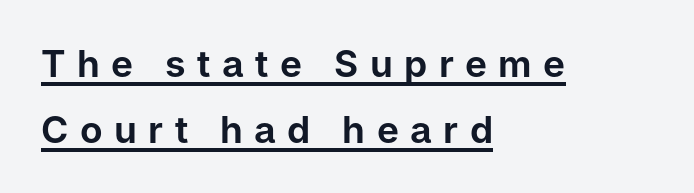
Q: Is the text italic (slanted)? A: No, it is upright.
Q: Is the typeface a serif or a sans-serif typeface? A: Sans-serif.
Q: Is the text underlined? A: Yes.
Q: How is the paragraph aligned? A: Left-aligned.
Q: Is the spacing between letters normal or unusually wide? A: Unusually wide.
Q: Width (condensed, normal, or wide)? A: Normal.
Q: Stroke contrast? A: Low.
Q: x-height? A: Medium.
Q: Monospaced? A: No.
